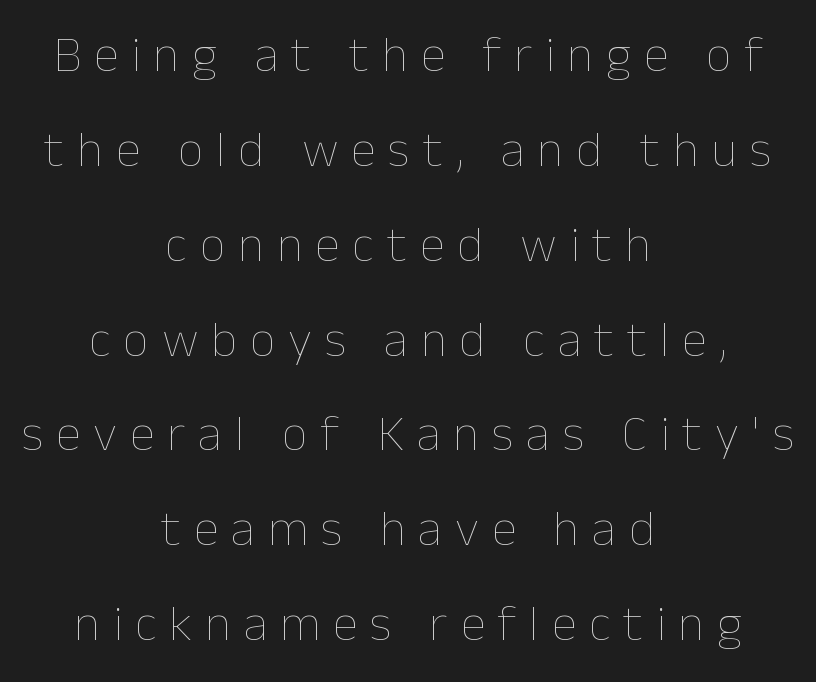
Q: Is the text bold? A: No.
Q: Is the text italic (slanted)? A: No, it is upright.
Q: Is the text underlined? A: No.
Q: How is the paragraph aligned? A: Centered.
Q: Is the spacing between letters normal or unusually wide? A: Unusually wide.
Q: Width (condensed, normal, or wide)? A: Normal.
Q: Stroke contrast? A: Low.
Q: x-height? A: Medium.
Q: Monospaced? A: No.
